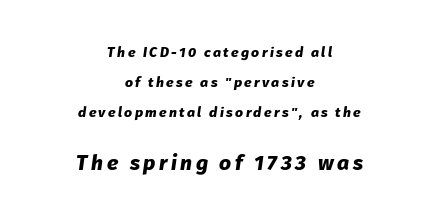
The image shows 21 px bold type, italic (leaning right); set centered, loose line spacing (2.14x), not underlined; the second (bottom) block is 1.5x larger.
